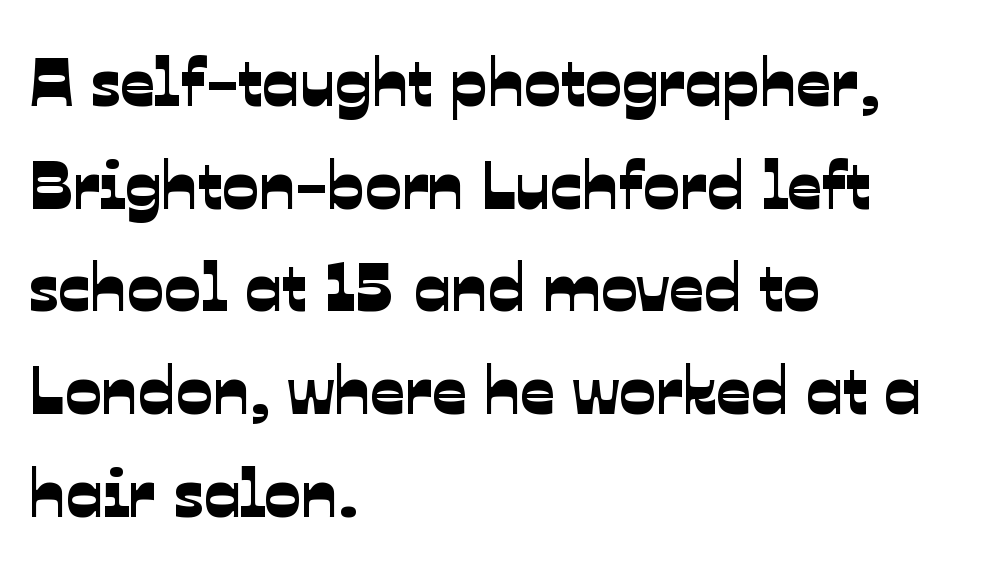
The image shows 68 px sans-serif type; set left-aligned, normal line spacing (1.51x), normal letter spacing, not underlined; low stroke contrast and a medium x-height.
